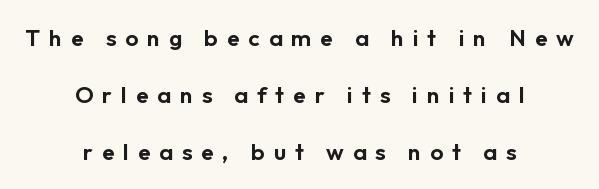
Look at the tracking — it's clearly loosened, letters drifting apart. Notice how the stems are strictly vertical — no italics here. Neither beginnings nor endings align; midpoints do. Type without underlining. The passage shown stacks its lines with a broad gap.
